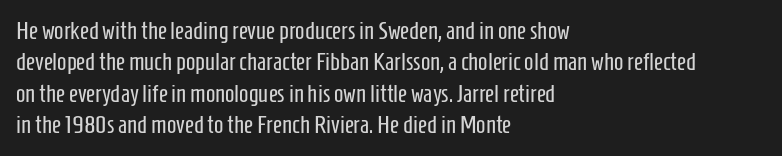
No letter is thick-stroked: the sample isn't bold. This is roman type, the default non-slanted kind. One glance says typical: line gaps are just what's usual. Plain, unruled lines of type. This sample is left-justified, so line endings fall wherever the words run out.
